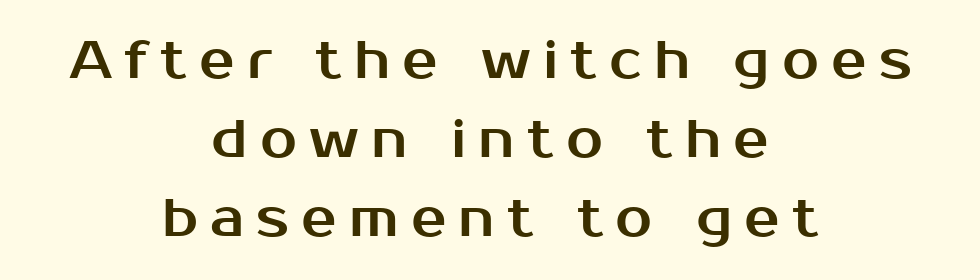
{"serif": "no", "italic": "no", "width": "normal", "stroke_contrast": "medium", "x_height": "medium", "monospaced": "no", "underline": "no", "align": "center", "line_spacing": "normal", "line_spacing_ratio": 1.49, "letter_spacing": "wide", "letter_spacing_em": 0.23, "glyph_px": 53}
